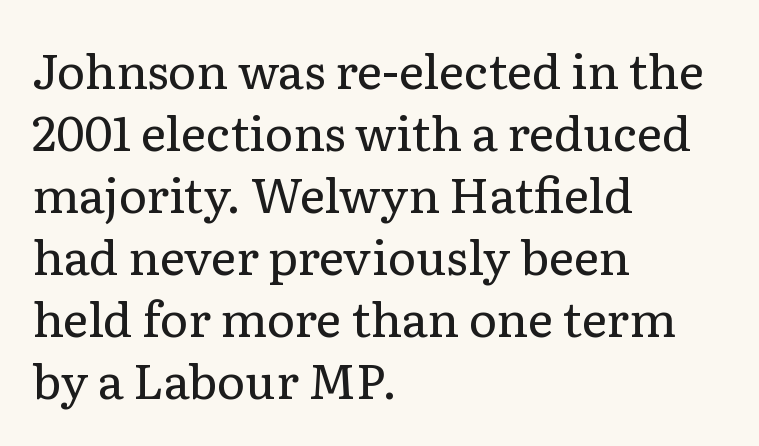
Glance below the letters and you will spot only blank space. A typesetter would mark this as roman, not italic. Every row of glyphs begins at an identical x-position on the left. The typesetting does not lean heavy: it is not bold.
